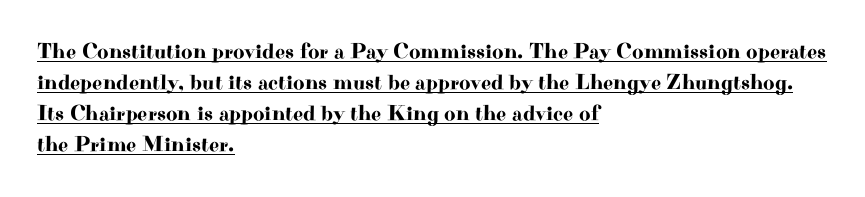
Baseline-to-baseline distance is the conventional proportion of letter height. Notice how the passage keeps a crisp vertical edge on the left only. Posture: vertical. Looks like someone drew a line under every word here. Standard letterfit; no display-style spreading of the glyphs.
